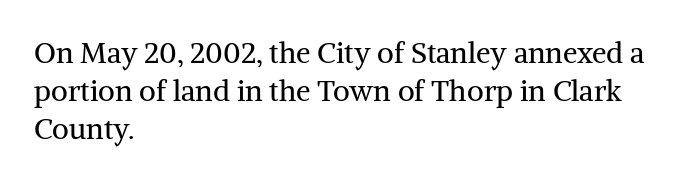
The image shows 29 px regular-weight serif type, upright; set left-aligned, normal line spacing (1.31x), normal letter spacing, not underlined; medium stroke contrast and a medium x-height.
